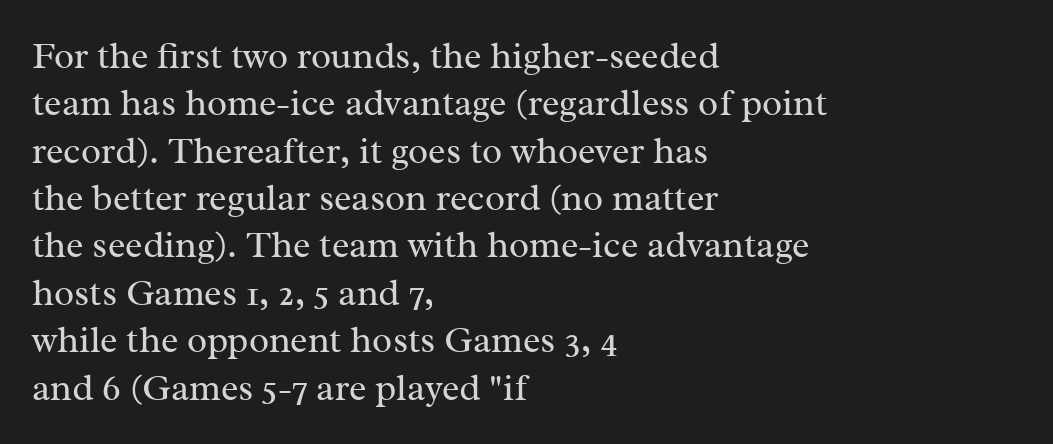
Q: Is the text bold? A: No.
Q: Is the text italic (slanted)? A: No, it is upright.
Q: Is the typeface a serif or a sans-serif typeface? A: Serif.
Q: Is the text underlined? A: No.
Q: How is the paragraph aligned? A: Left-aligned.
Q: Is the spacing between letters normal or unusually wide? A: Normal.
Q: Is the spacing between lines tight, normal or loose? A: Normal.
Q: Width (condensed, normal, or wide)? A: Normal.
Q: Stroke contrast? A: Medium.
Q: x-height? A: Medium.
Q: Monospaced? A: No.
